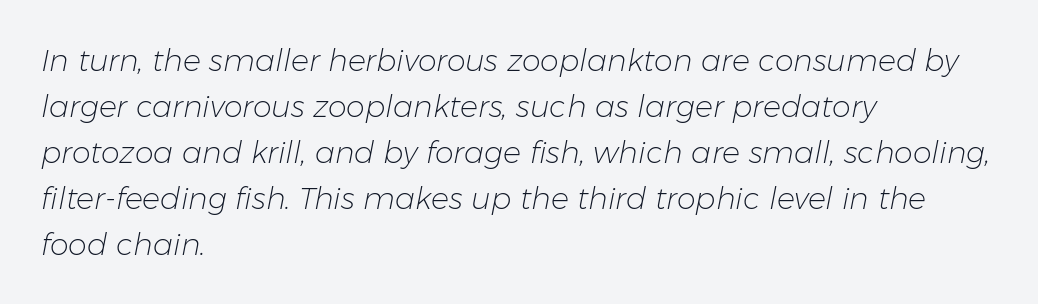
The text carries the slant typical of an italic or oblique font. Does the leading feel generous? No, just average. This sample has the flowing, uneven cadence of proportional lettering. The rendering keeps characters at their native spacing. Horizontal alignment here is leftward, the default for most running prose. Letters rest on an invisible, unmarked baseline.
